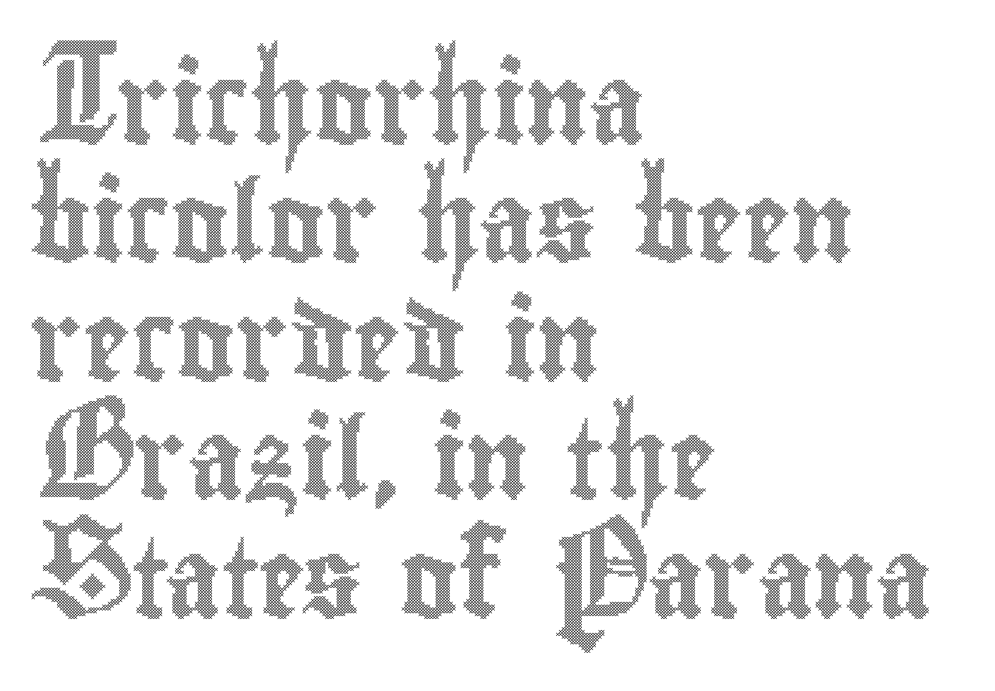
The image shows 79 px condensed type, upright; set left-aligned, normal line spacing (1.5x), normal letter spacing, not underlined; a small x-height.
